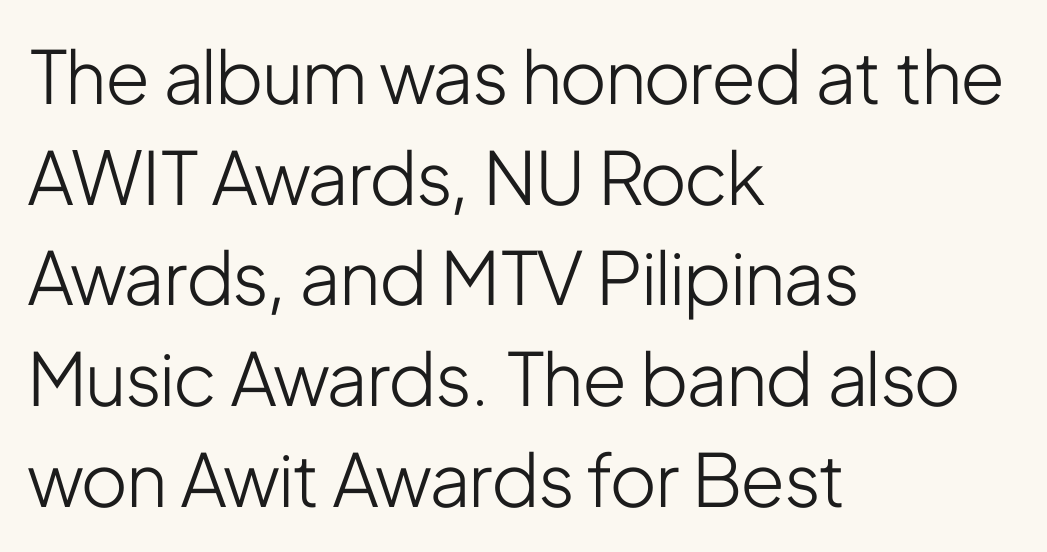
Q: Is the text bold? A: No.
Q: Is the text italic (slanted)? A: No, it is upright.
Q: Is the typeface a serif or a sans-serif typeface? A: Sans-serif.
Q: Is the text underlined? A: No.
Q: How is the paragraph aligned? A: Left-aligned.
Q: Is the spacing between letters normal or unusually wide? A: Normal.
Q: Is the spacing between lines tight, normal or loose? A: Normal.
Q: Width (condensed, normal, or wide)? A: Condensed.
Q: Stroke contrast? A: Low.
Q: x-height? A: Medium.
Q: Monospaced? A: No.
